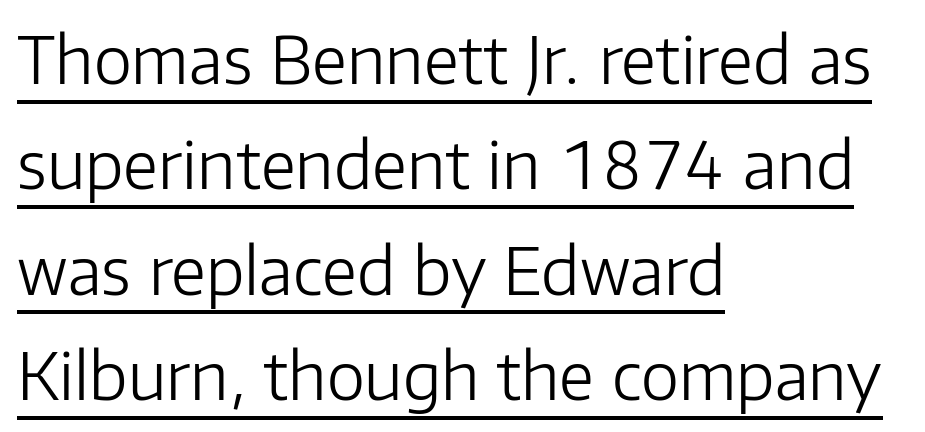
Note: no serifs on the glyphs. Nobody touched the tracking dial on this one. The rows are spaced the way most documents space them. The letters stand upright; this is a roman face. Note the varied advance widths — an 'i' is clearly narrower than an 'm'. The rendering uses the underline text-decoration.
